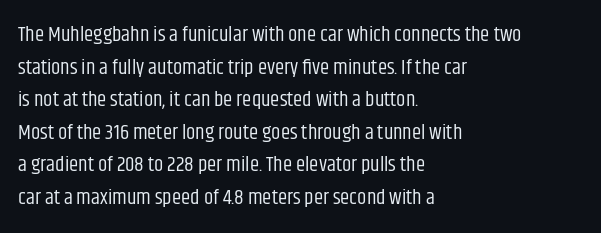
Q: Is the text bold? A: No.
Q: Is the text italic (slanted)? A: No, it is upright.
Q: Is the text underlined? A: No.
Q: How is the paragraph aligned? A: Left-aligned.
Q: Is the spacing between letters normal or unusually wide? A: Normal.
Q: Is the spacing between lines tight, normal or loose? A: Normal.
